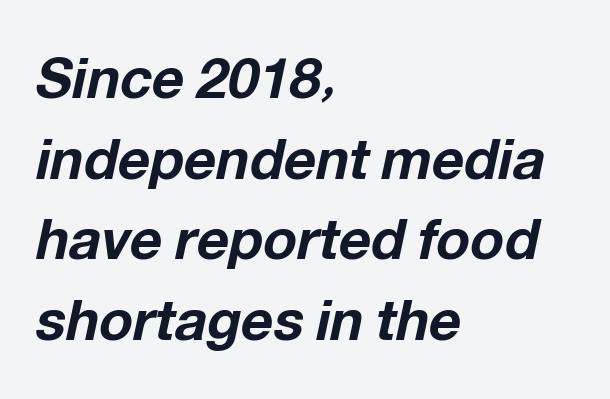
The image shows 56 px bold type, italic (leaning right); set left-aligned, normal line spacing (1.44x), normal letter spacing, not underlined; low stroke contrast and a medium x-height.
